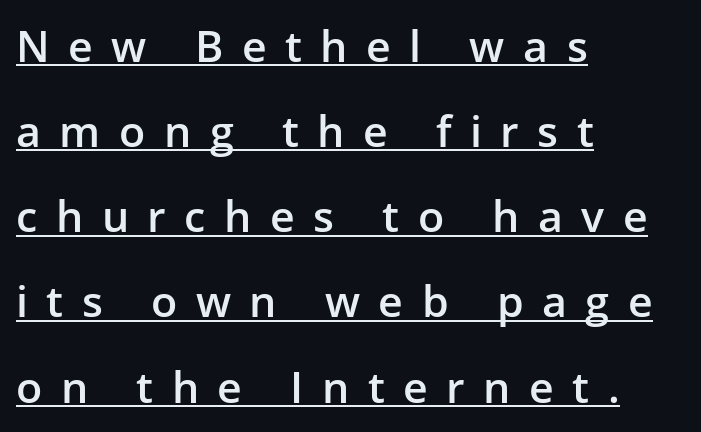
{"serif": "no", "italic": "no", "bold": "semi", "weight": "semibold", "width": "normal", "stroke_contrast": "low", "x_height": "medium", "monospaced": "no", "underline": "yes", "align": "left", "line_spacing": "loose", "line_spacing_ratio": 1.98, "letter_spacing": "wide", "letter_spacing_em": 0.43, "glyph_px": 43}
